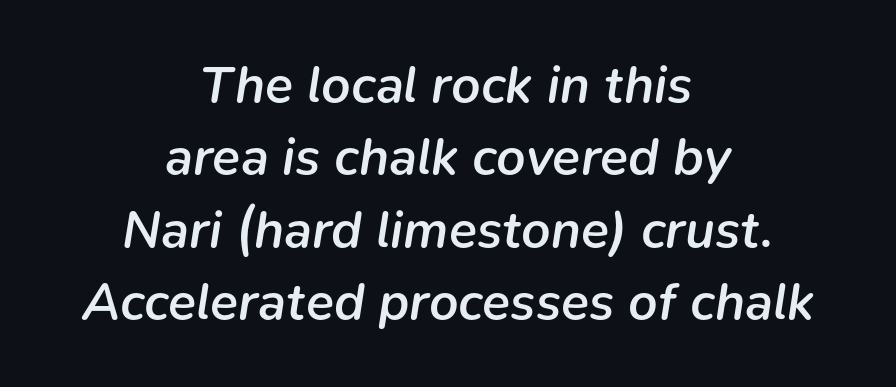
{"italic": "yes", "lean": "right", "slant_degrees": 9, "bold": "semi", "weight": "semibold", "width": "normal", "stroke_contrast": "low", "x_height": "medium", "monospaced": "no", "underline": "no", "align": "center", "line_spacing": "normal", "line_spacing_ratio": 1.39, "letter_spacing": "normal", "letter_spacing_em": 0.0, "glyph_px": 52}
